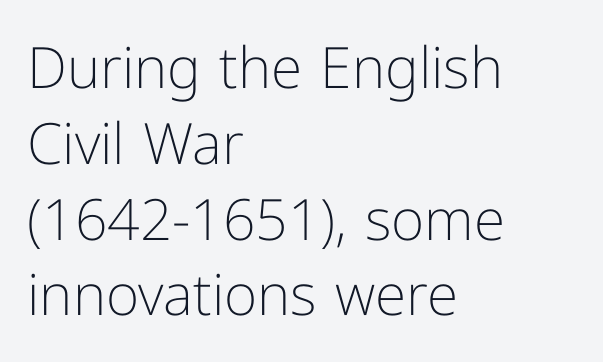
The image shows 57 px light sans-serif type, upright; set left-aligned, normal line spacing (1.33x), normal letter spacing, not underlined; low stroke contrast and a medium x-height.
